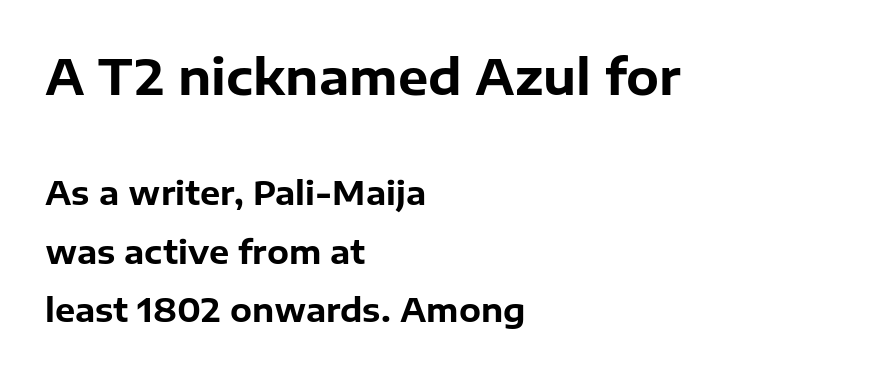
The image shows 48 px bold sans-serif type, upright; set left-aligned, line spacing 1.84x, normal letter spacing, not underlined; the first (top) block is 1.5x larger; low stroke contrast and a medium x-height.
